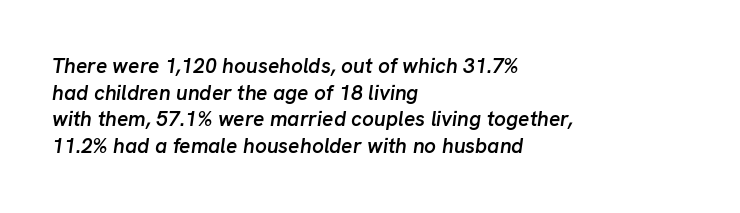
Emphasis-style slanted type is in use. Which margin do the lines hug? The left one — the right edge is uneven. The face used here is rendered with its standard letterfit. Students, observe: this is what conventionally led text looks like. The sample has been set in demibold, a notch under bold.
